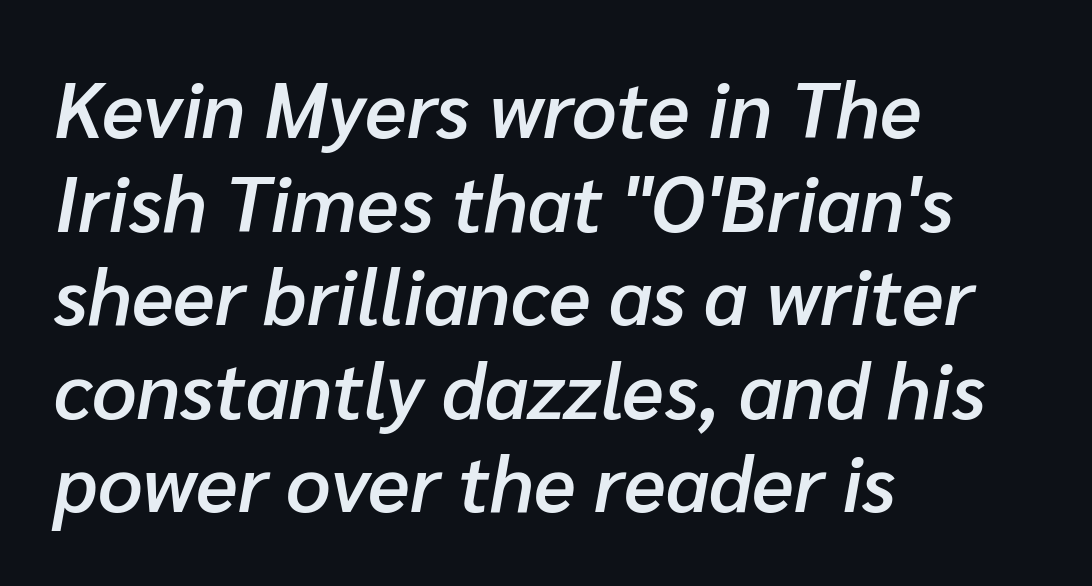
The face used here is rendered with its standard letterfit. There's an unmistakable incline to the writing here. Any mark beneath the type? The region is blank. Proportional: the letters do not fall into vertical columns. Visually the block forms a straight wall on the left and a jagged coastline on the right. Every letter is mildly thick-stroked: semibold rather than bold.
